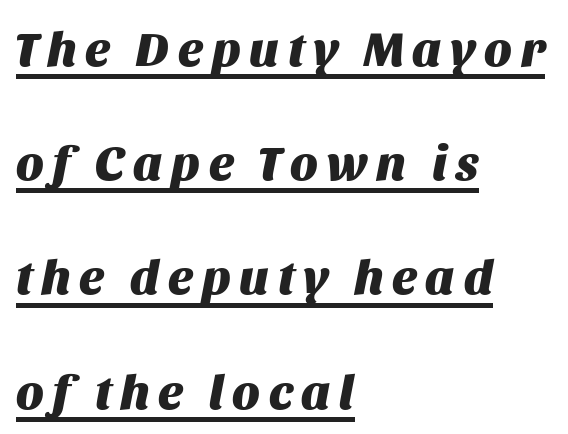
The image shows 49 px heavy type, italic (leaning right); set left-aligned, loose line spacing (2.33x), underlined; medium stroke contrast and a large x-height.
